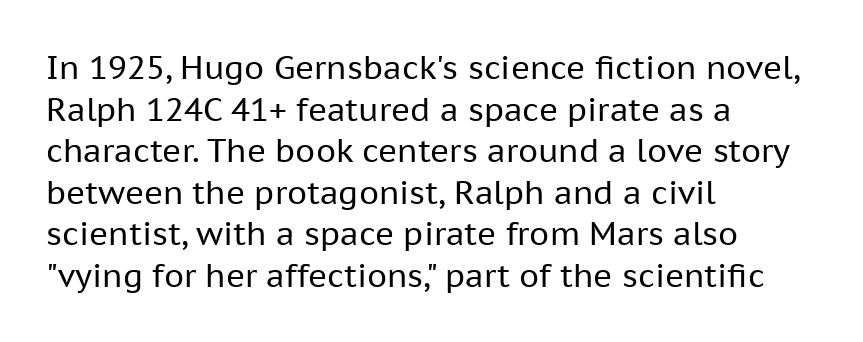
The image shows 32 px regular-weight sans-serif type, upright; set left-aligned, normal line spacing (1.3x), normal letter spacing, not underlined; low stroke contrast and a medium x-height.
